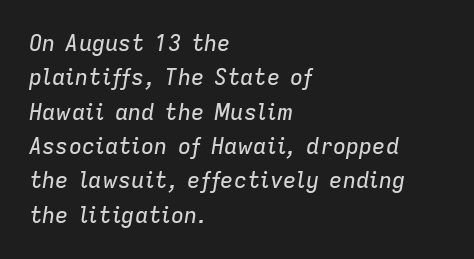
Q: Is the text italic (slanted)? A: Yes, it leans right by about 9 degrees.
Q: Is the text underlined? A: No.
Q: How is the paragraph aligned? A: Left-aligned.
Q: Is the spacing between letters normal or unusually wide? A: Normal.
Q: Is the spacing between lines tight, normal or loose? A: Normal.
